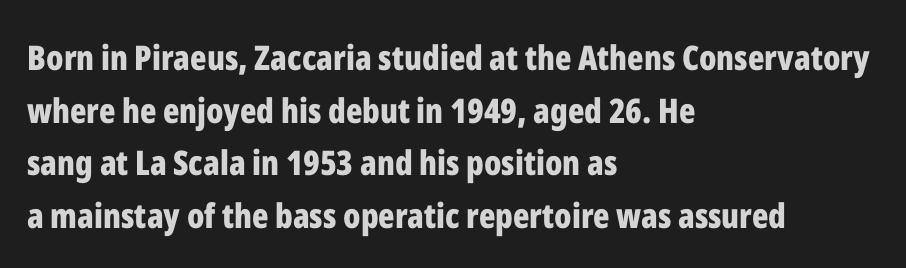
Character widths vary here, with narrow letters taking less room than wide ones. A typesetter would label this face a sans. Compared with typical body copy, the letter spacing here is the same. How would I describe the line gaps? Plain and ordinary. Horizontally, the lines are justified to the leading edge only.
